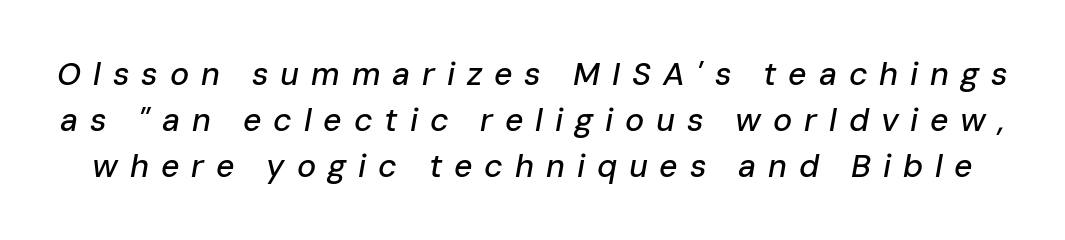
Any mark beneath the type? The region is blank. Here the designer chose a conventional face with non-uniform glyph widths. Notice how the stems are inclined rather than vertical — that's the hallmark of italics. Compared with typical paragraphs, the rows here are spaced about the same.
